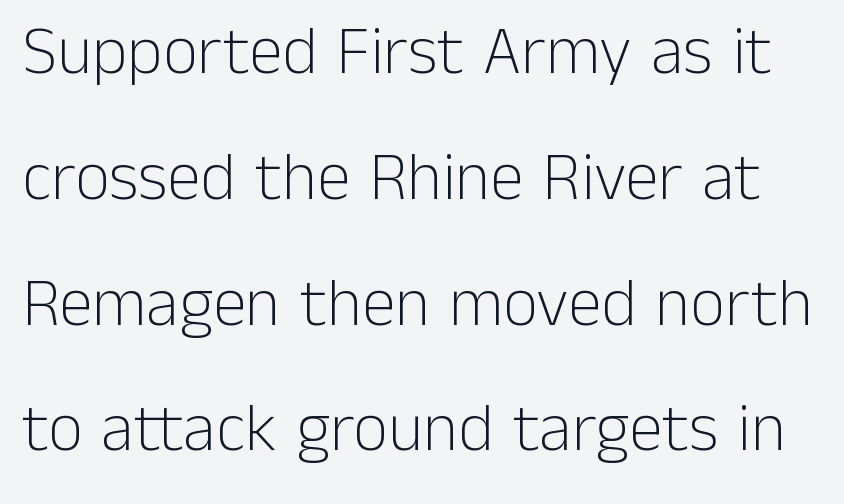
Anything drawn beneath the words? Only blank space. Every character sits straight up, as roman type does. Are there feet on the stems? There aren't — it's a sans. These lines keep a tight, regular rhythm from letter to letter.
